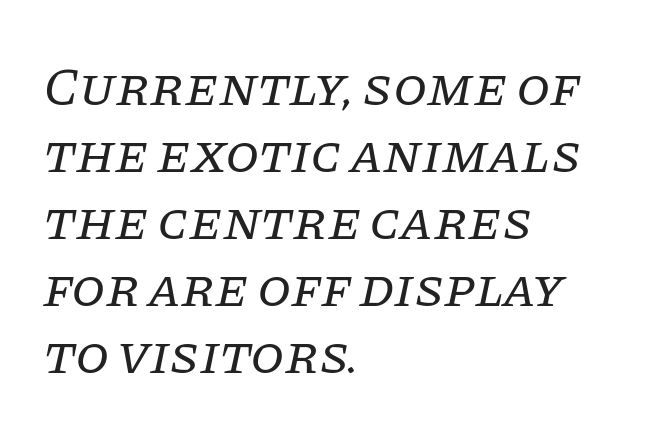
The image shows 55 px regular-weight serif type, italic (leaning right); set left-aligned, line spacing 1.22x, normal letter spacing, not underlined; low stroke contrast and a large x-height.
